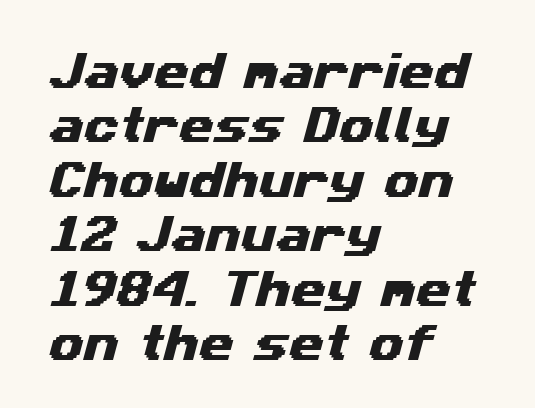
The image shows 40 px wide sans-serif type; set left-aligned, normal line spacing (1.36x), normal letter spacing, not underlined; medium stroke contrast and a medium x-height.
